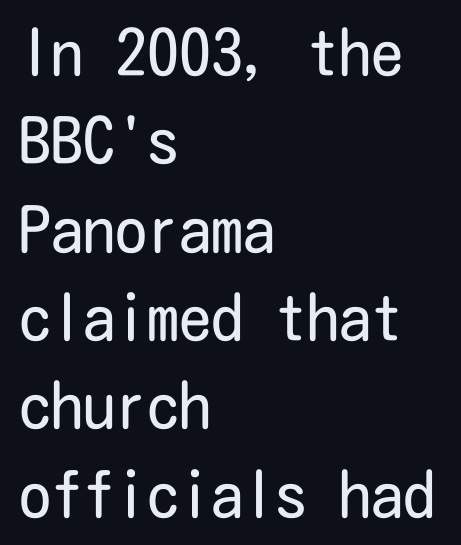
Q: Is the text bold? A: No.
Q: Is the text italic (slanted)? A: No, it is upright.
Q: Is the typeface a serif or a sans-serif typeface? A: Sans-serif.
Q: Is the text underlined? A: No.
Q: How is the paragraph aligned? A: Left-aligned.
Q: Is the spacing between letters normal or unusually wide? A: Normal.
Q: Is the spacing between lines tight, normal or loose? A: Normal.
Q: Width (condensed, normal, or wide)? A: Condensed.
Q: Stroke contrast? A: Low.
Q: x-height? A: Medium.
